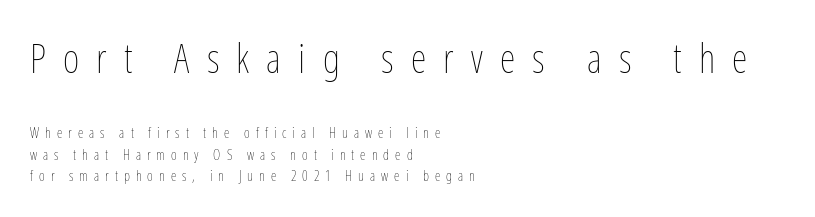
The face looks like a standard text weight, possibly lighter. Letter spacing: wide. The passage shown is typed in a proportional face where columns would drift. These two chunks differ in scale, with the top chunk taking the larger measure. Summary of vertical rhythm: regular, with standard interline spacing. Unmarked baselines from the first word to the last.
